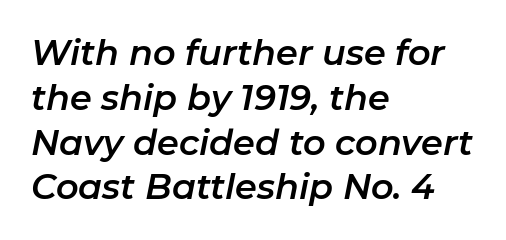
{"italic": "yes", "lean": "right", "slant_degrees": 11, "width": "normal", "stroke_contrast": "low", "x_height": "medium", "monospaced": "no", "underline": "no", "align": "left", "line_spacing": "normal", "line_spacing_ratio": 1.28, "letter_spacing": "normal", "letter_spacing_em": 0.0, "glyph_px": 35}
